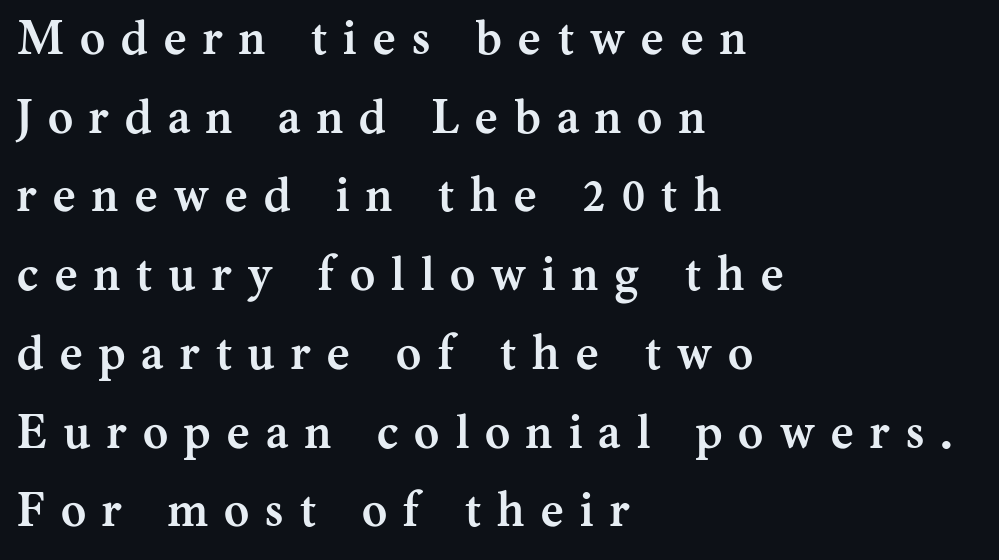
Q: Is the text bold? A: Yes.
Q: Is the text italic (slanted)? A: No, it is upright.
Q: Is the typeface a serif or a sans-serif typeface? A: Serif.
Q: Is the text underlined? A: No.
Q: How is the paragraph aligned? A: Left-aligned.
Q: Is the spacing between letters normal or unusually wide? A: Unusually wide.
Q: Is the spacing between lines tight, normal or loose? A: Normal.
Q: Width (condensed, normal, or wide)? A: Normal.
Q: Stroke contrast? A: Medium.
Q: x-height? A: Medium.
Q: Monospaced? A: No.
